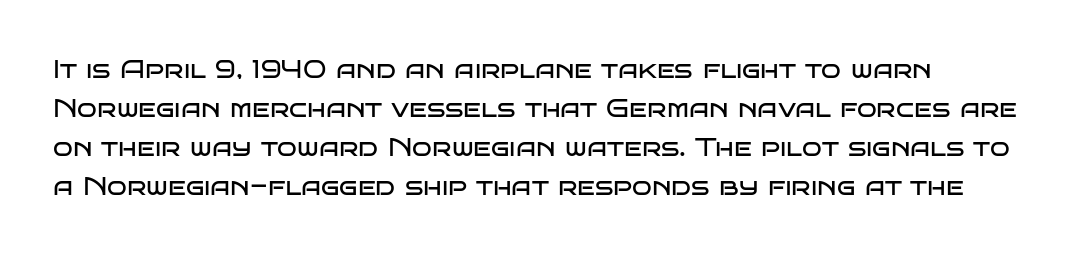
The font is comparable to plain body text, perhaps lighter. The lettering stays uniformly vertical, giving the passage a roman look. How are the letters spaced? Ordinarily, with no added tracking. The area under the type is left untouched. Normally led — the rows are evenly, conventionally spaced.
